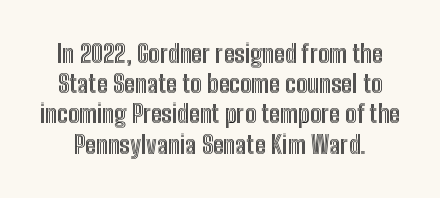
{"italic": "no", "underline": "no", "line_spacing_ratio": 1.21, "letter_spacing": "normal", "letter_spacing_em": 0.0, "glyph_px": 25}
